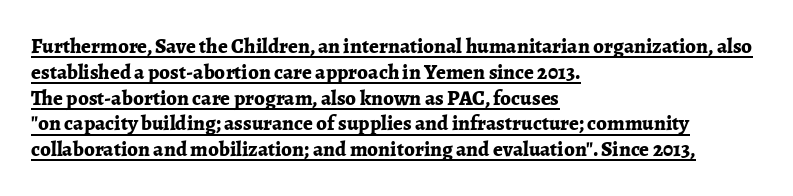
{"italic": "no", "bold": "yes", "underline": "yes", "align": "left", "line_spacing_ratio": 1.23, "letter_spacing": "normal", "letter_spacing_em": 0.0, "glyph_px": 21}
